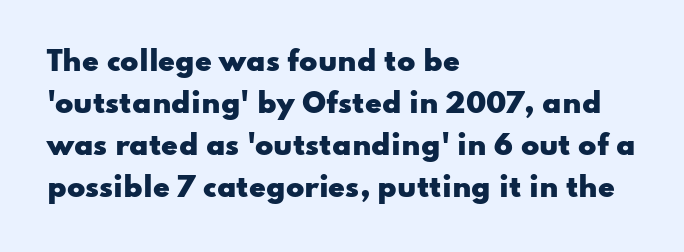
{"italic": "no", "bold": "yes", "underline": "no", "align": "left", "line_spacing": "normal", "line_spacing_ratio": 1.55, "letter_spacing": "normal", "letter_spacing_em": 0.0, "glyph_px": 27}
